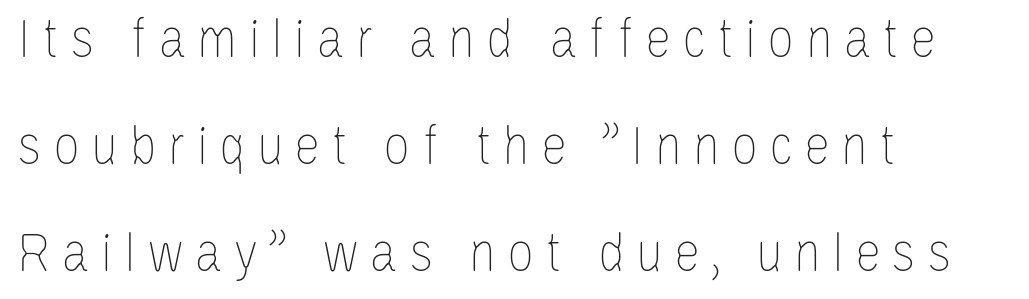
The typesetting does not lean heavy: it is not bold. Proportional: the letters do not fall into vertical columns. Just letters on the line, the space beneath them empty. The lines in this sample share a left origin and differ only in where they stop. A roman cut, with each character standing at attention.
